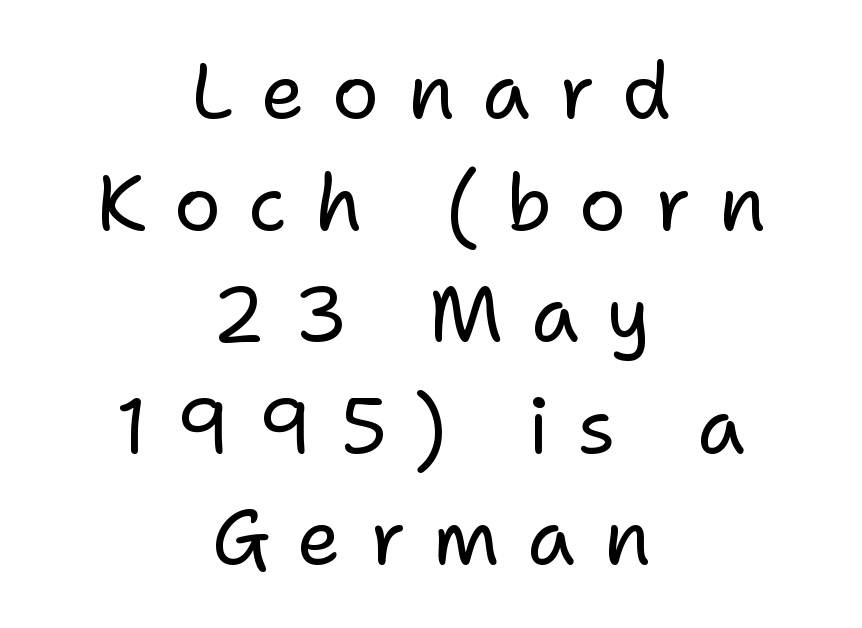
The image shows 78 px regular-weight sans-serif type, upright; set centered, normal line spacing (1.43x), unusually wide letter spacing (+0.35 em), not underlined; low stroke contrast and a medium x-height.
